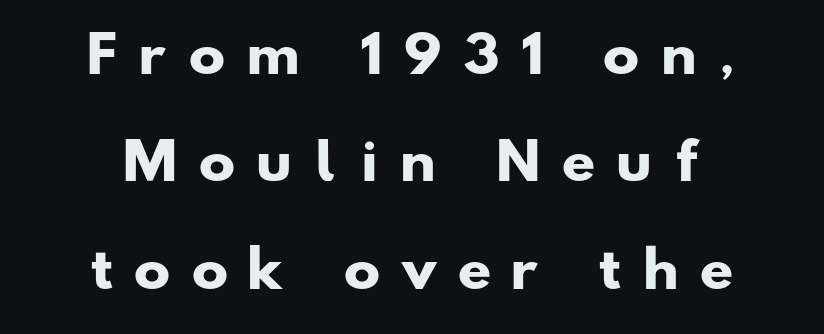
{"serif": "no", "bold": "yes", "weight": "heavy", "width": "wide", "stroke_contrast": "low", "x_height": "small", "monospaced": "no", "underline": "no", "align": "center", "line_spacing": "loose", "line_spacing_ratio": 2.19, "letter_spacing": "wide", "letter_spacing_em": 0.48, "glyph_px": 49}
